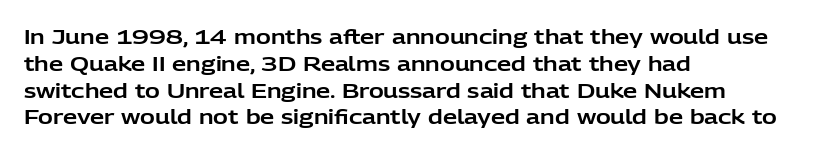
The vertical gap from one line to the next is medium. The letters sit at their default tracking, neither squeezed nor spread. A student would call this left alignment; a typographer would say flush left, rag right. Does the lettering tilt? It doesn't — this is upright.
